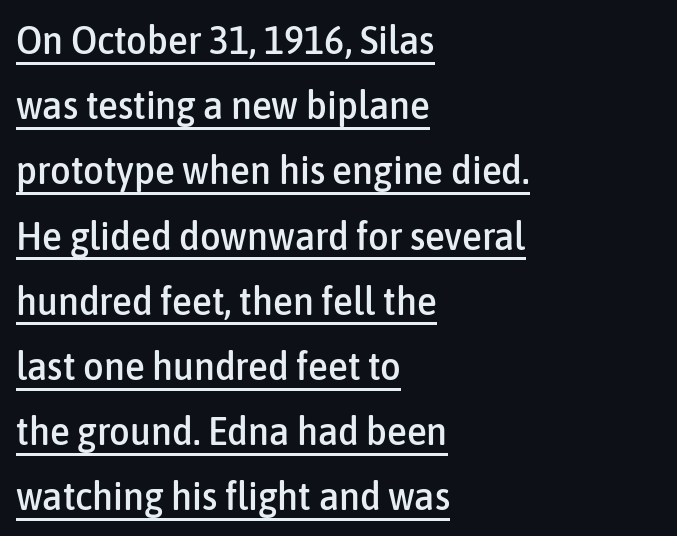
The image shows 40 px condensed sans-serif type, upright; set left-aligned, normal line spacing (1.63x), normal letter spacing, underlined; low stroke contrast and a medium x-height.
